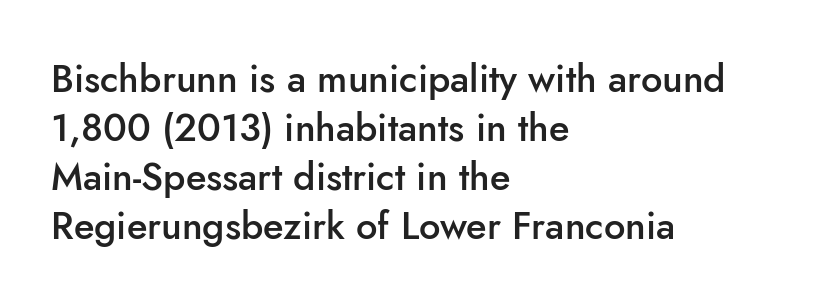
Q: Is the text bold? A: Semi-bold.
Q: Is the text italic (slanted)? A: No, it is upright.
Q: Is the typeface a serif or a sans-serif typeface? A: Sans-serif.
Q: Is the text underlined? A: No.
Q: How is the paragraph aligned? A: Left-aligned.
Q: Is the spacing between letters normal or unusually wide? A: Normal.
Q: Is the spacing between lines tight, normal or loose? A: Normal.
Q: Width (condensed, normal, or wide)? A: Normal.
Q: Stroke contrast? A: Low.
Q: x-height? A: Small.
Q: Monospaced? A: No.
